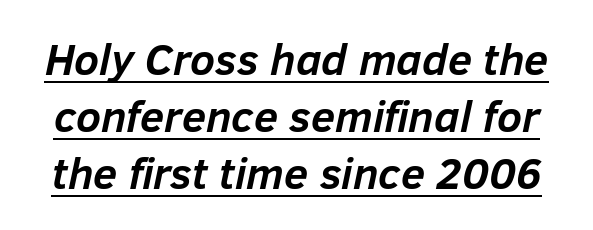
{"italic": "yes", "lean": "right", "slant_degrees": 12, "bold": "yes", "weight": "semibold", "width": "normal", "stroke_contrast": "low", "x_height": "medium", "monospaced": "no", "underline": "yes", "line_spacing": "normal", "line_spacing_ratio": 1.3, "letter_spacing": "normal", "letter_spacing_em": 0.0, "glyph_px": 44}
